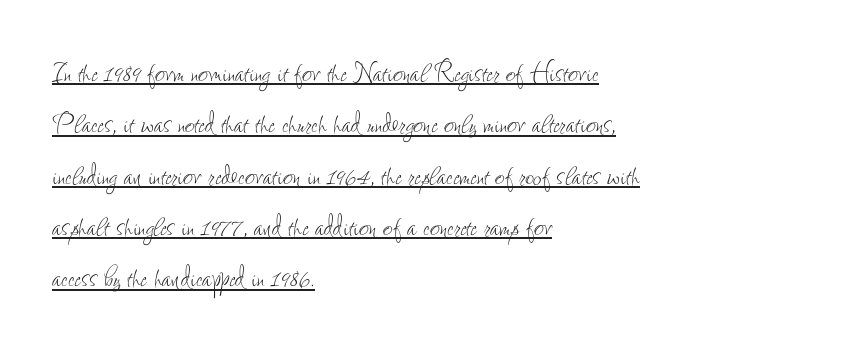
Short and long lines alike share a common starting point at left. Think of a printed novel: that variable character pitch is what you see here. This sample keeps an unexceptional amount of space between lines. Tracking here is standard; glyphs follow each other at the usual distance.
